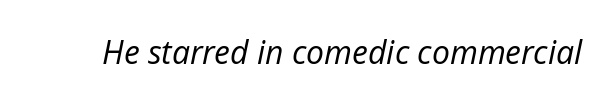
{"italic": "yes", "lean": "right", "slant_degrees": 12, "bold": "no", "weight": "regular", "width": "normal", "stroke_contrast": "low", "x_height": "medium", "monospaced": "no", "underline": "no", "letter_spacing": "normal", "letter_spacing_em": 0.0, "glyph_px": 32}
